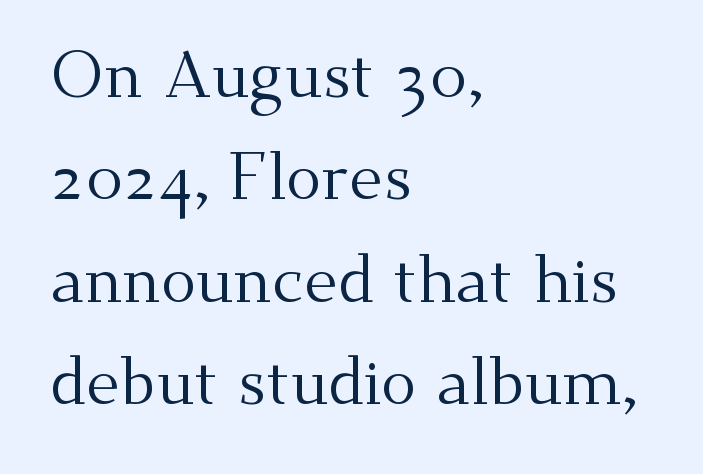
The image shows 66 px regular-weight serif type, upright; set left-aligned, normal line spacing (1.55x), normal letter spacing, not underlined; medium stroke contrast and a small x-height.
